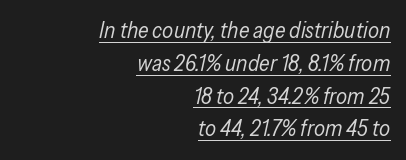
The image shows 22 px text type, italic (leaning right); set right-aligned, normal line spacing (1.49x), normal letter spacing, underlined.
